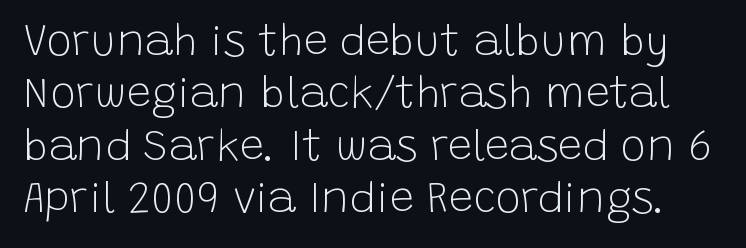
{"serif": "no", "italic": "no", "bold": "no", "weight": "light", "width": "normal", "stroke_contrast": "low", "x_height": "large", "monospaced": "no", "underline": "no", "line_spacing_ratio": 1.22, "letter_spacing": "normal", "letter_spacing_em": 0.0, "glyph_px": 43}
